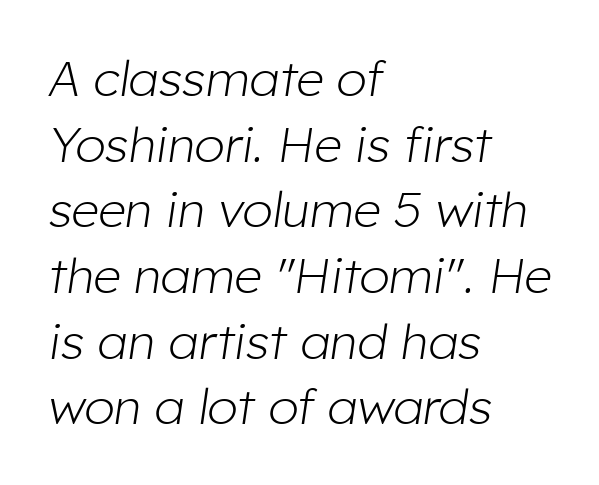
Typeset ragged right — the left edge is the straight one. There's an unmistakable incline to the writing here. Descenders are the only things crossing below the line. The designer left line spacing at the default. Weight class: somewhere from thin through regular.
